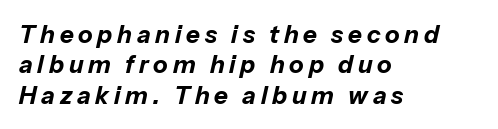
Q: Is the text bold? A: Yes.
Q: Is the text italic (slanted)? A: Yes, it leans right by about 13 degrees.
Q: Is the text underlined? A: No.
Q: How is the paragraph aligned? A: Left-aligned.
Q: Is the spacing between letters normal or unusually wide? A: Unusually wide.
Q: Is the spacing between lines tight, normal or loose? A: Normal.
